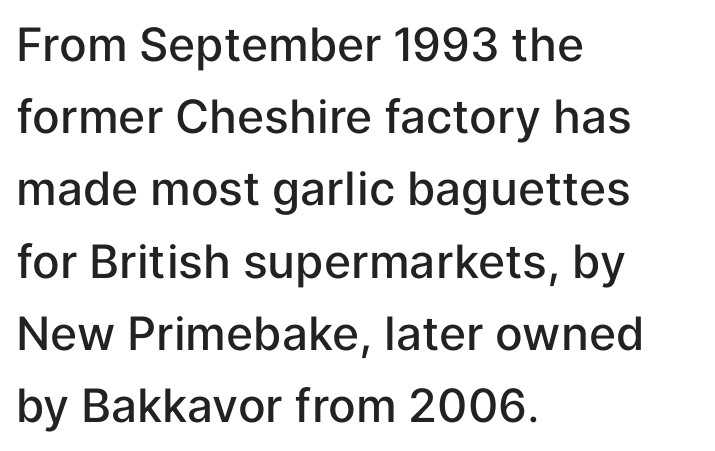
The lines are quadded left. A typesetter would call this proportional, since set widths differ per character. Glyph-to-glyph distance matches everyday printed text. The face used here is a sans, in the tradition of grotesques and geometrics. The vertical gap from one line to the next is medium.
